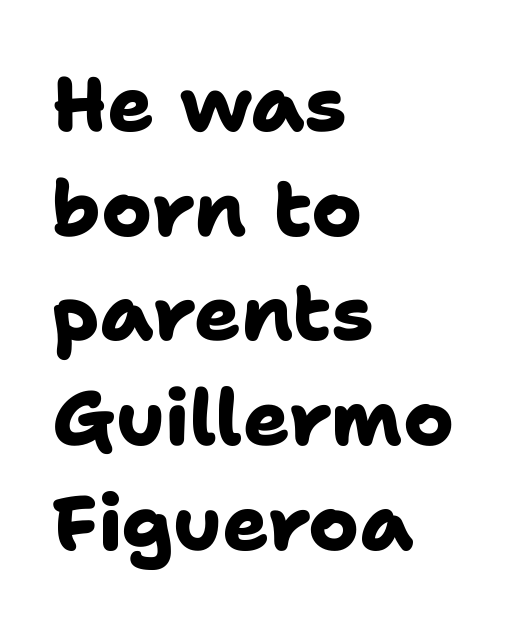
{"serif": "no", "bold": "yes", "weight": "heavy", "width": "normal", "stroke_contrast": "low", "x_height": "medium", "monospaced": "no", "underline": "no", "align": "left", "line_spacing": "normal", "line_spacing_ratio": 1.36, "letter_spacing": "normal", "letter_spacing_em": 0.0, "glyph_px": 77}
